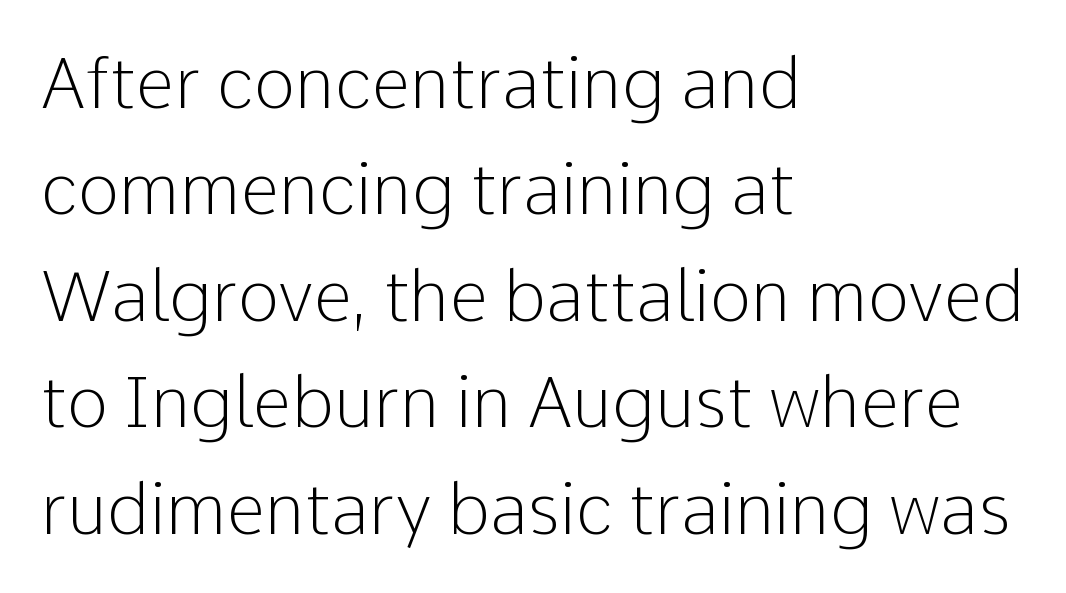
Q: Is the text bold? A: No.
Q: Is the text italic (slanted)? A: No, it is upright.
Q: Is the typeface a serif or a sans-serif typeface? A: Sans-serif.
Q: Is the text underlined? A: No.
Q: How is the paragraph aligned? A: Left-aligned.
Q: Is the spacing between letters normal or unusually wide? A: Normal.
Q: Is the spacing between lines tight, normal or loose? A: Normal.
Q: Width (condensed, normal, or wide)? A: Normal.
Q: Stroke contrast? A: Low.
Q: x-height? A: Medium.
Q: Monospaced? A: No.
